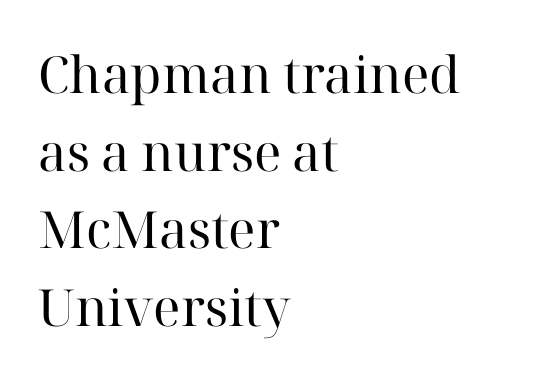
Q: Is the text bold? A: No.
Q: Is the text italic (slanted)? A: No, it is upright.
Q: Is the typeface a serif or a sans-serif typeface? A: Serif.
Q: Is the text underlined? A: No.
Q: How is the paragraph aligned? A: Left-aligned.
Q: Is the spacing between letters normal or unusually wide? A: Normal.
Q: Is the spacing between lines tight, normal or loose? A: Normal.
Q: Width (condensed, normal, or wide)? A: Normal.
Q: Stroke contrast? A: High.
Q: x-height? A: Medium.
Q: Monospaced? A: No.
